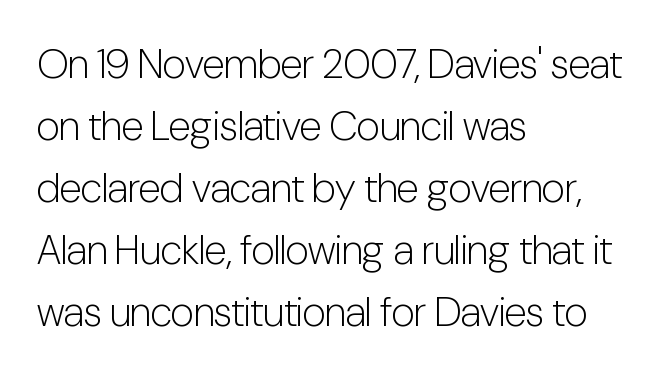
Rule under the text: the space is simply empty. If you drew a line through each stem, it would be perfectly vertical. The line-height multiplier appears to be the usual default. On a weight scale, this lands at 450 or below. Varying glyph widths throughout — classic text-font behaviour.
